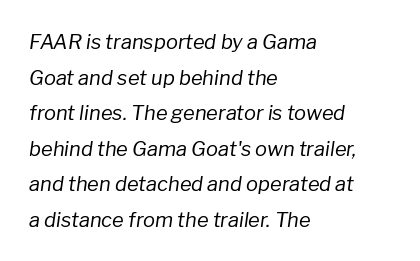
The image shows 20 px text type, italic (leaning right); set left-aligned, line spacing 1.78x, normal letter spacing, not underlined.
